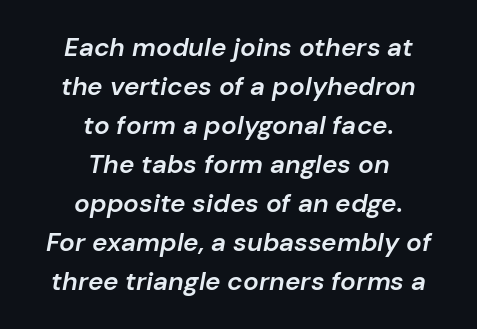
The rendering applies a slant to the glyphs. Underlining? Definitely not there. You could call the tracking neutral — neither tight nor loose. Caption: semibold face, moderately heavy strokes. The lines are quadded center.
